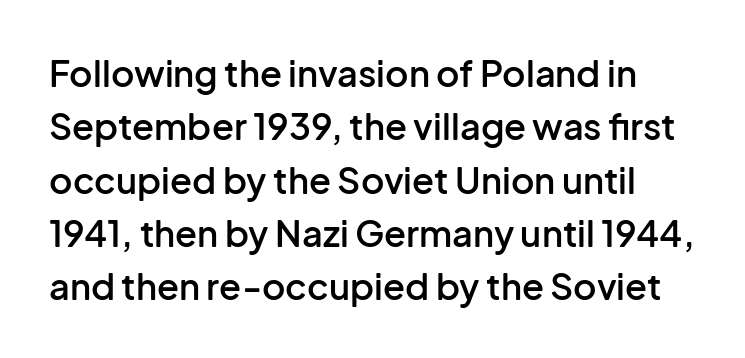
This rendering features lettering with no underline. The font is running at a semibold setting, under full bold. Are there feet on the stems? There aren't — it's a sans. No italicization has been applied; the sample stays upright.
